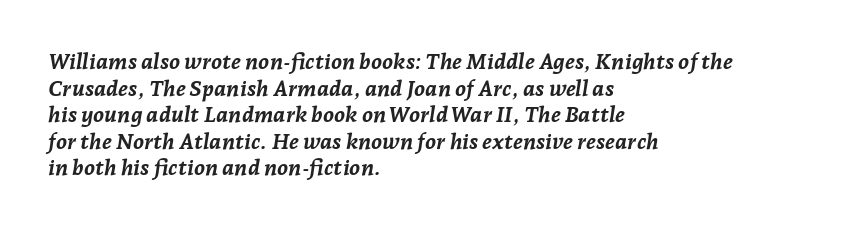
The image shows 22 px bold type, italic (leaning right); set left-aligned, line spacing 1.21x, normal letter spacing, not underlined.
